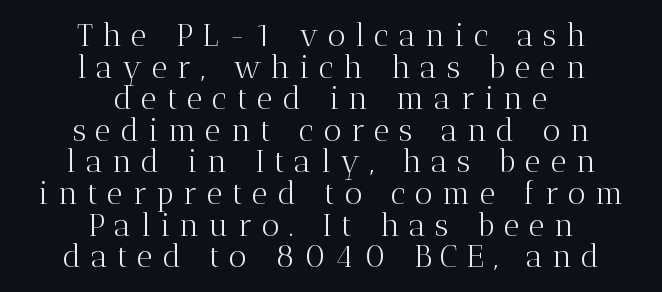
The image shows 31 px light serif type, upright; set centered, tight line spacing (1.02x), unusually wide letter spacing (+0.31 em), not underlined; medium stroke contrast and a medium x-height.
